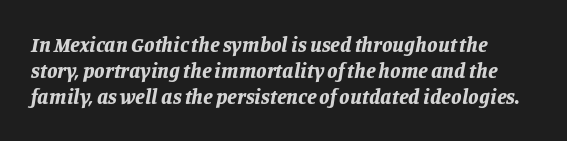
{"italic": "yes", "lean": "right", "slant_degrees": 11, "bold": "yes", "underline": "no", "line_spacing": "normal", "line_spacing_ratio": 1.25, "letter_spacing": "normal", "letter_spacing_em": 0.0, "glyph_px": 21}
